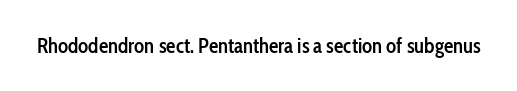
{"italic": "no", "bold": "semi", "underline": "no", "letter_spacing": "normal", "letter_spacing_em": 0.0, "glyph_px": 21}
